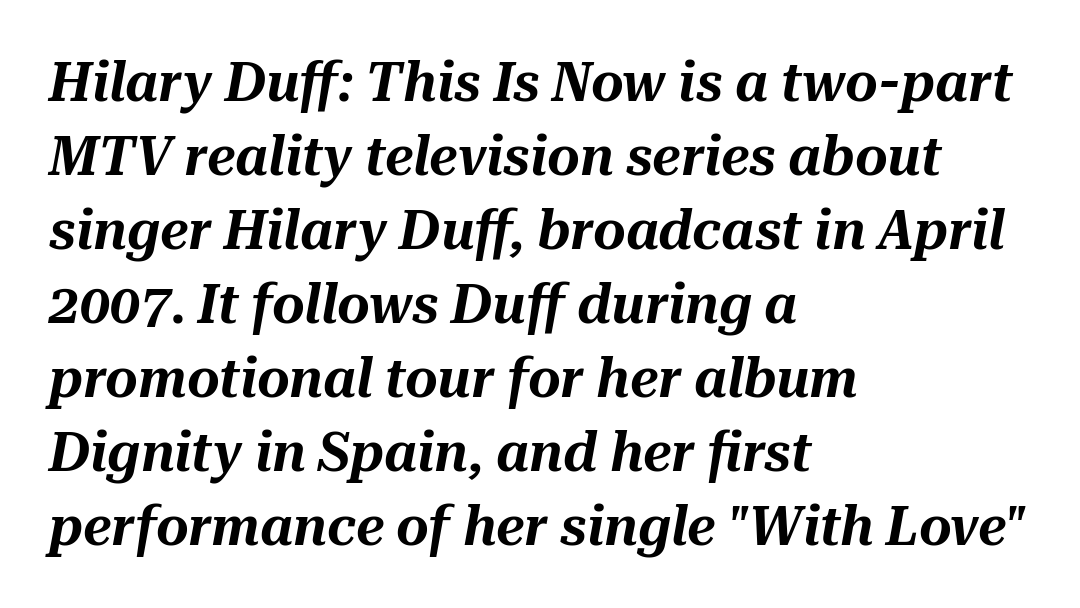
A typesetter would call this proportional, since set widths differ per character. Decoration check: the copy has no underline. Does extra space separate the letters? No, they use regular spacing. The rendering uses a moderate line-height, typical for paragraphs.
